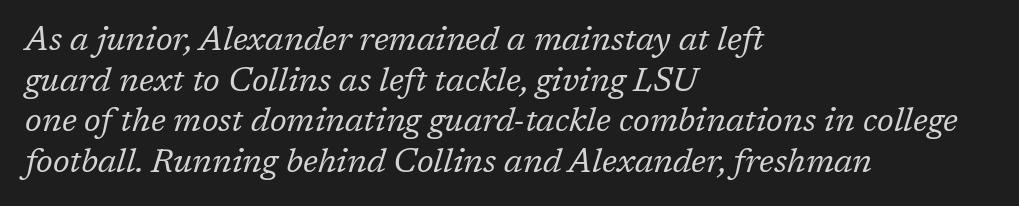
The image shows 33 px regular-weight serif type, italic (leaning right); set left-aligned, line spacing 1.23x, normal letter spacing, not underlined; low stroke contrast and a medium x-height.
